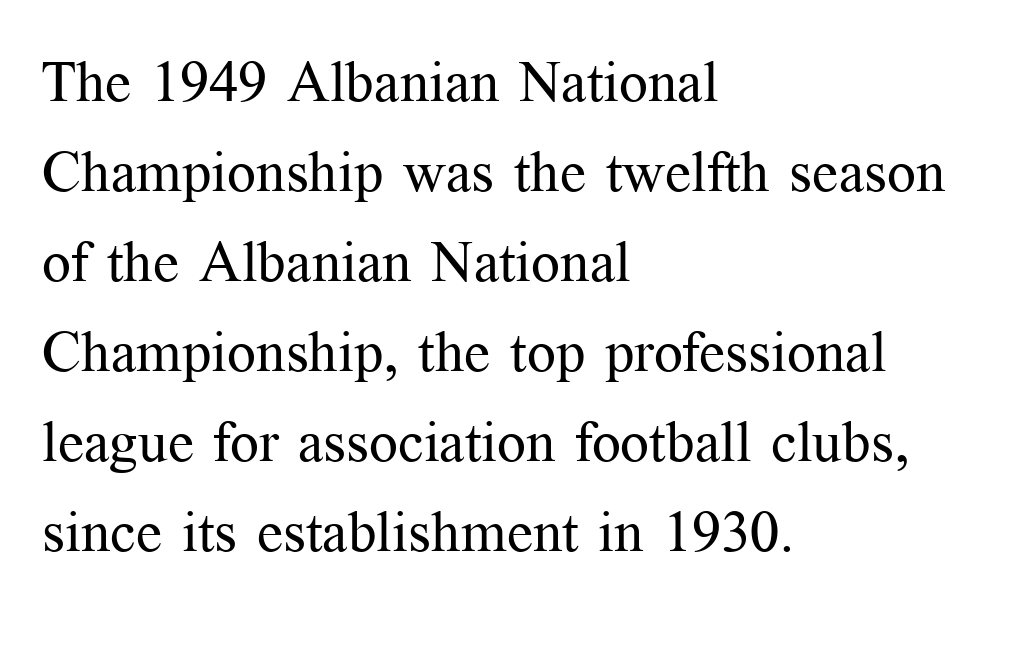
Q: Is the text bold? A: No.
Q: Is the text italic (slanted)? A: No, it is upright.
Q: Is the typeface a serif or a sans-serif typeface? A: Serif.
Q: Is the text underlined? A: No.
Q: How is the paragraph aligned? A: Left-aligned.
Q: Is the spacing between letters normal or unusually wide? A: Normal.
Q: Is the spacing between lines tight, normal or loose? A: Normal.
Q: Width (condensed, normal, or wide)? A: Normal.
Q: Stroke contrast? A: Medium.
Q: x-height? A: Medium.
Q: Monospaced? A: No.
